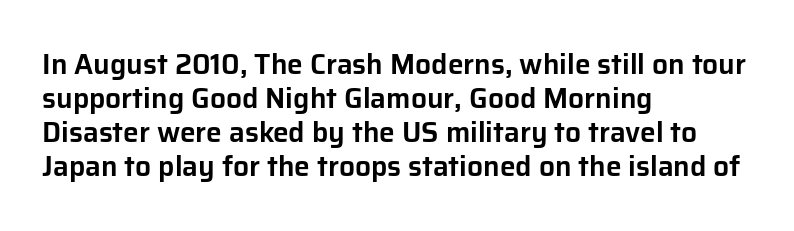
Q: Is the text italic (slanted)? A: No, it is upright.
Q: Is the typeface a serif or a sans-serif typeface? A: Sans-serif.
Q: Is the text underlined? A: No.
Q: How is the paragraph aligned? A: Left-aligned.
Q: Is the spacing between letters normal or unusually wide? A: Normal.
Q: Width (condensed, normal, or wide)? A: Normal.
Q: Stroke contrast? A: Low.
Q: x-height? A: Medium.
Q: Monospaced? A: No.
